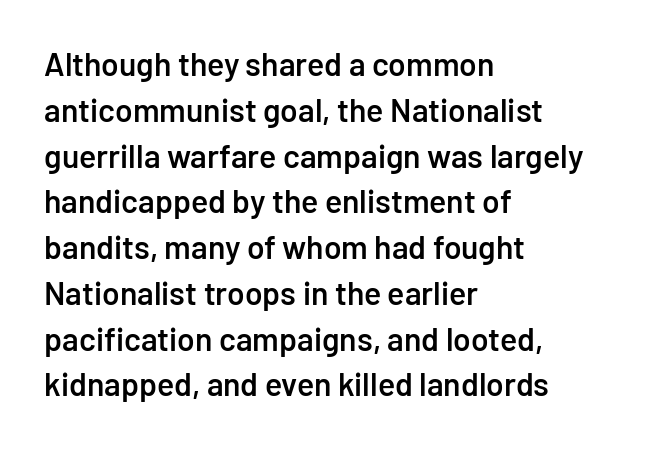
Q: Is the text bold? A: Semi-bold.
Q: Is the text italic (slanted)? A: No, it is upright.
Q: Is the typeface a serif or a sans-serif typeface? A: Sans-serif.
Q: Is the text underlined? A: No.
Q: How is the paragraph aligned? A: Left-aligned.
Q: Is the spacing between letters normal or unusually wide? A: Normal.
Q: Is the spacing between lines tight, normal or loose? A: Normal.
Q: Width (condensed, normal, or wide)? A: Normal.
Q: Stroke contrast? A: Low.
Q: x-height? A: Medium.
Q: Monospaced? A: No.
